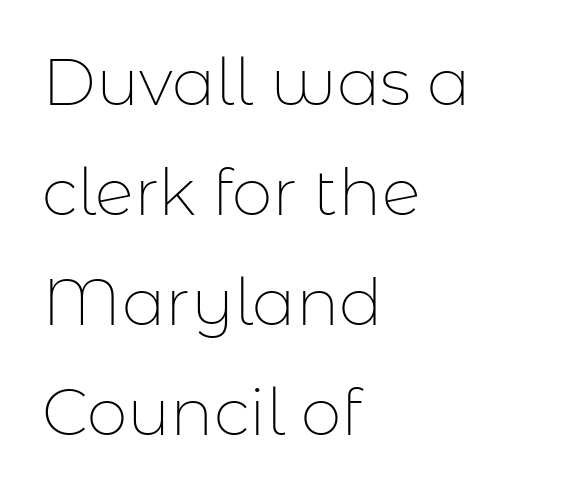
Q: Is the text bold? A: No.
Q: Is the text italic (slanted)? A: No, it is upright.
Q: Is the typeface a serif or a sans-serif typeface? A: Sans-serif.
Q: Is the text underlined? A: No.
Q: How is the paragraph aligned? A: Left-aligned.
Q: Is the spacing between letters normal or unusually wide? A: Normal.
Q: Is the spacing between lines tight, normal or loose? A: Normal.
Q: Width (condensed, normal, or wide)? A: Normal.
Q: Stroke contrast? A: Low.
Q: x-height? A: Medium.
Q: Monospaced? A: No.
